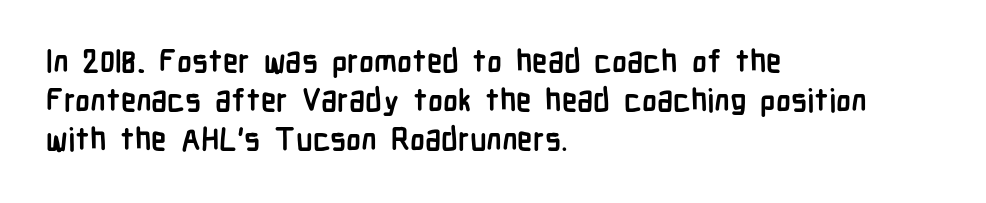
Q: Is the text bold? A: Yes.
Q: Is the text italic (slanted)? A: No, it is upright.
Q: Is the typeface a serif or a sans-serif typeface? A: Sans-serif.
Q: Is the text underlined? A: No.
Q: How is the paragraph aligned? A: Left-aligned.
Q: Is the spacing between letters normal or unusually wide? A: Normal.
Q: Is the spacing between lines tight, normal or loose? A: Normal.
Q: Width (condensed, normal, or wide)? A: Condensed.
Q: Stroke contrast? A: Low.
Q: x-height? A: Medium.
Q: Monospaced? A: No.
